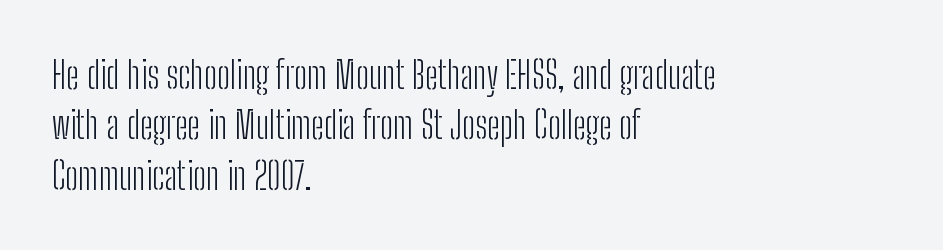
Q: Is the text bold? A: No.
Q: Is the text italic (slanted)? A: No, it is upright.
Q: Is the typeface a serif or a sans-serif typeface? A: Sans-serif.
Q: Is the text underlined? A: No.
Q: How is the paragraph aligned? A: Left-aligned.
Q: Is the spacing between letters normal or unusually wide? A: Normal.
Q: Is the spacing between lines tight, normal or loose? A: Normal.
Q: Width (condensed, normal, or wide)? A: Condensed.
Q: Stroke contrast? A: Low.
Q: x-height? A: Medium.
Q: Monospaced? A: No.
